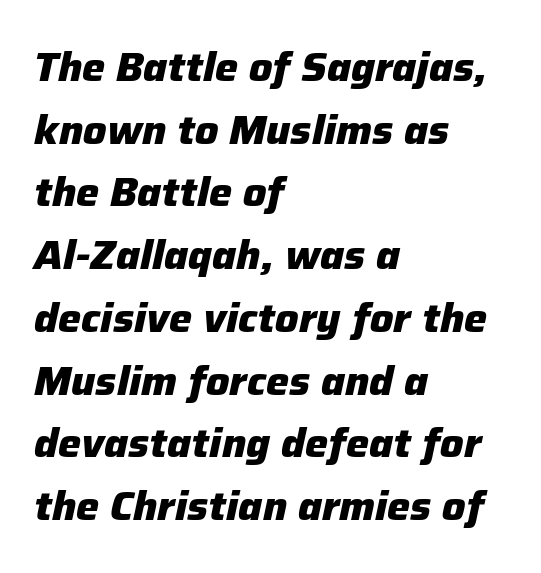
Honestly, the row spacing looks completely unremarkable. The words here are not underlined. This is oblique type, the kind used for emphasis or titles. Visually the block forms a straight wall on the left and a jagged coastline on the right. Do the characters align in a grid? No, the font is proportional.
